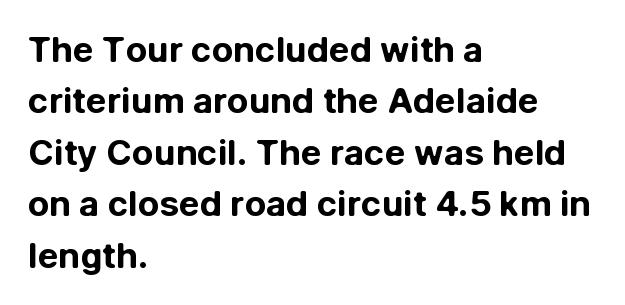
Q: Is the text bold? A: Yes.
Q: Is the text italic (slanted)? A: No, it is upright.
Q: Is the typeface a serif or a sans-serif typeface? A: Sans-serif.
Q: Is the text underlined? A: No.
Q: How is the paragraph aligned? A: Left-aligned.
Q: Is the spacing between letters normal or unusually wide? A: Normal.
Q: Is the spacing between lines tight, normal or loose? A: Normal.
Q: Width (condensed, normal, or wide)? A: Normal.
Q: Stroke contrast? A: Low.
Q: x-height? A: Medium.
Q: Monospaced? A: No.
